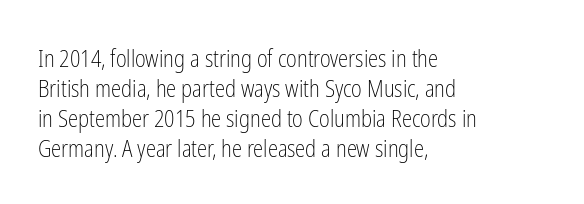
The image shows 23 px text type, upright; set left-aligned, normal line spacing (1.3x), normal letter spacing, not underlined.
